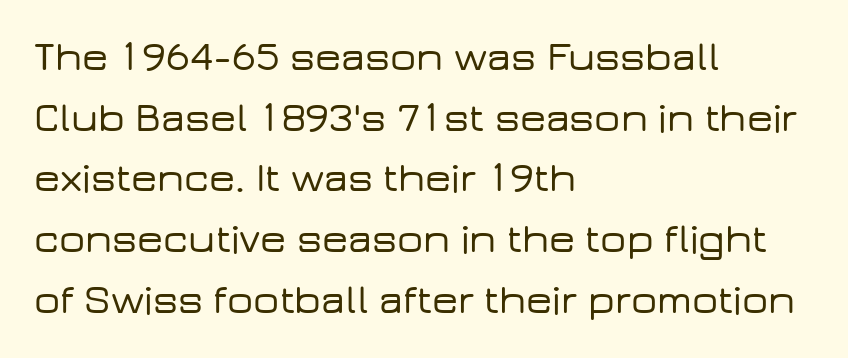
Q: Is the text italic (slanted)? A: No, it is upright.
Q: Is the typeface a serif or a sans-serif typeface? A: Sans-serif.
Q: Is the text underlined? A: No.
Q: How is the paragraph aligned? A: Left-aligned.
Q: Is the spacing between letters normal or unusually wide? A: Normal.
Q: Is the spacing between lines tight, normal or loose? A: Normal.
Q: Width (condensed, normal, or wide)? A: Wide.
Q: Stroke contrast? A: Low.
Q: x-height? A: Medium.
Q: Monospaced? A: No.
